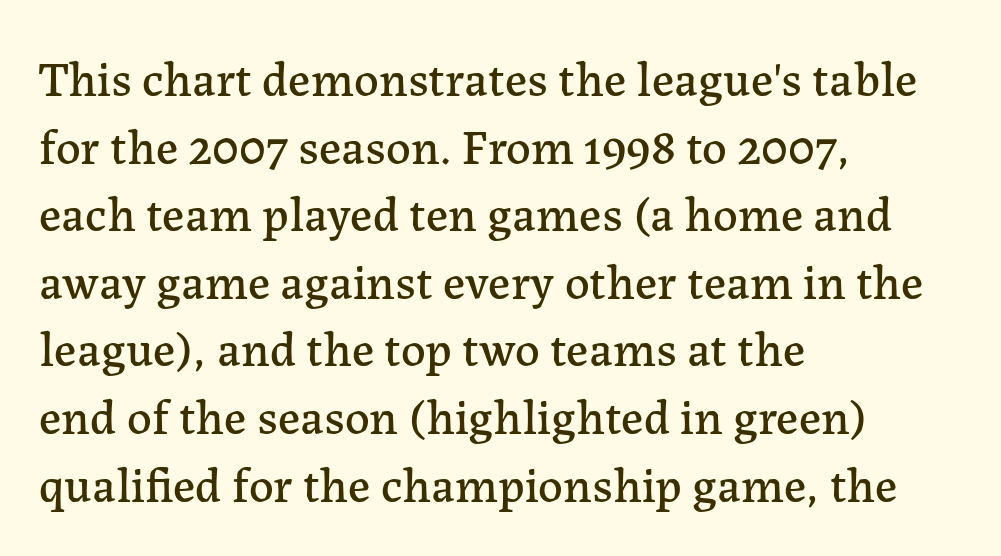
The image shows 49 px serif type, upright; set left-aligned, normal line spacing (1.38x), normal letter spacing, not underlined; low stroke contrast and a medium x-height.
